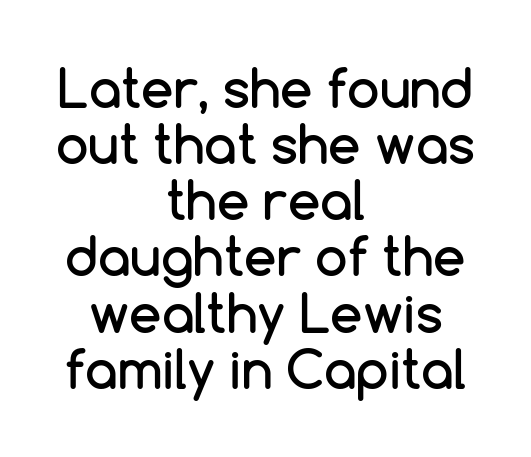
Q: Is the text italic (slanted)? A: No, it is upright.
Q: Is the typeface a serif or a sans-serif typeface? A: Sans-serif.
Q: Is the text underlined? A: No.
Q: How is the paragraph aligned? A: Centered.
Q: Is the spacing between letters normal or unusually wide? A: Normal.
Q: Is the spacing between lines tight, normal or loose? A: Tight.
Q: Width (condensed, normal, or wide)? A: Normal.
Q: Stroke contrast? A: Low.
Q: x-height? A: Medium.
Q: Monospaced? A: No.
